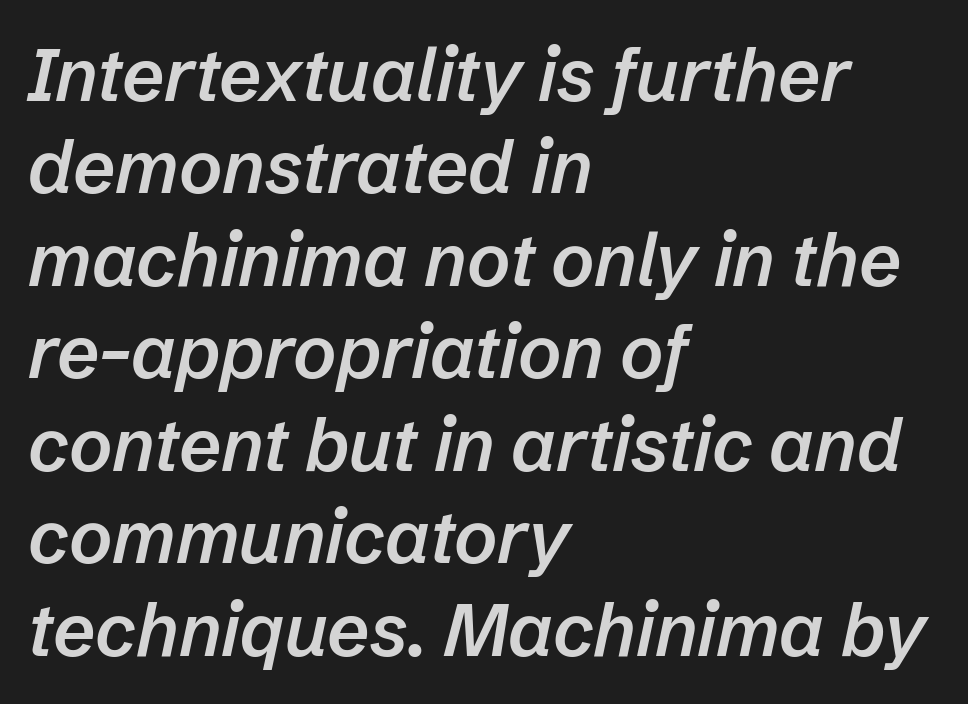
Visually the block forms a straight wall on the left and a jagged coastline on the right. Here the glyphs are tracked normally, forming tight word shapes. These lines sit exactly where default settings would place them. The font's italic variant was chosen for this text. The characters look somewhat weighty, a semibold short of true bold. Each letter keeps its own natural width here, so spacing adapts to shape.
